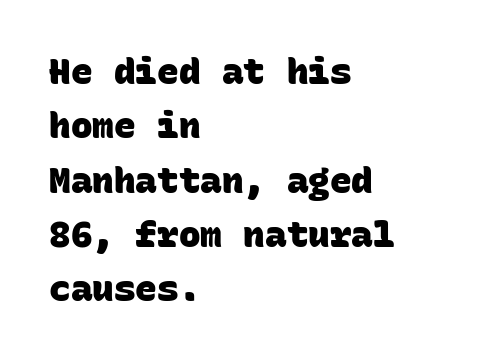
The image shows 36 px heavy sans-serif type, monospaced; set left-aligned, normal line spacing (1.51x), normal letter spacing, not underlined; low stroke contrast and a large x-height.
